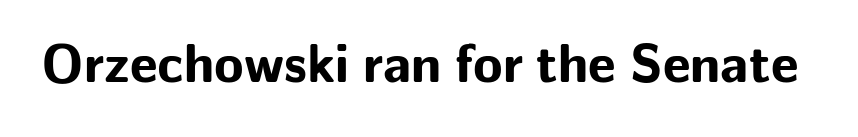
{"serif": "no", "italic": "no", "bold": "yes", "weight": "bold", "width": "normal", "stroke_contrast": "low", "x_height": "medium", "monospaced": "no", "underline": "no", "letter_spacing": "normal", "letter_spacing_em": 0.0, "glyph_px": 54}
